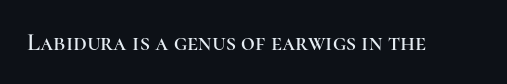
Q: Is the text italic (slanted)? A: No, it is upright.
Q: Is the text underlined? A: No.
Q: Is the spacing between letters normal or unusually wide? A: Normal.
